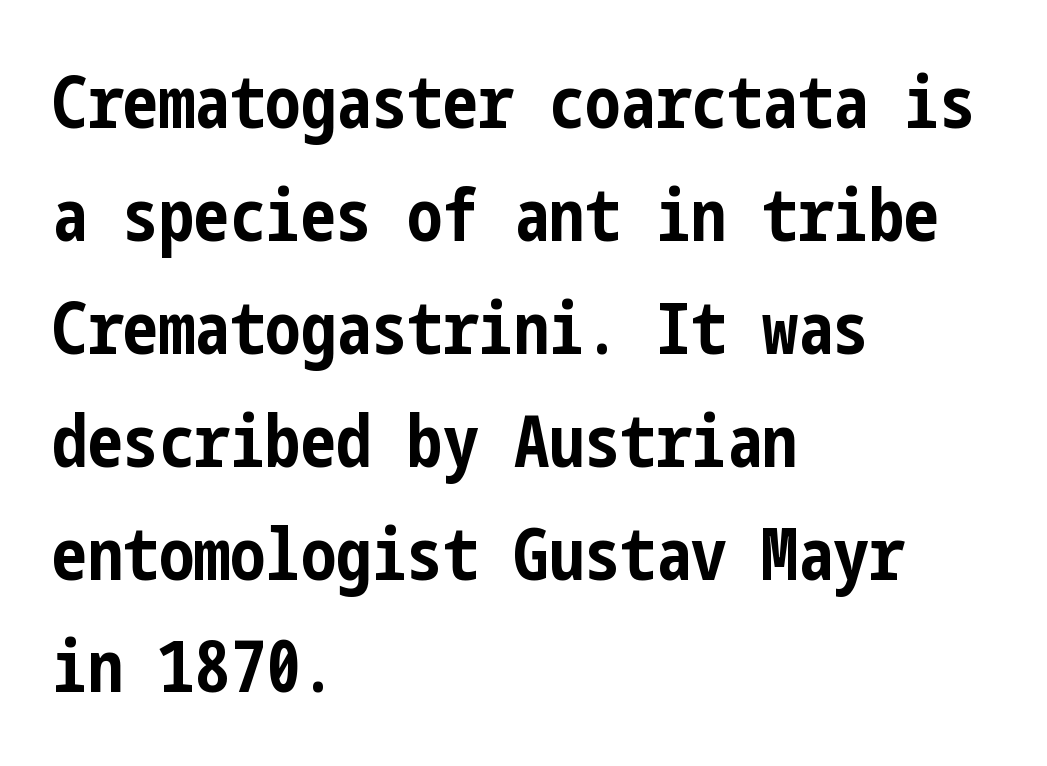
Plenty of ink on the page — the face is bold. The paragraph has a hard left edge and a soft right edge. Students, note that the glyphs here touch the page at normal intervals. Every stem runs plumb, perpendicular to the baseline.
